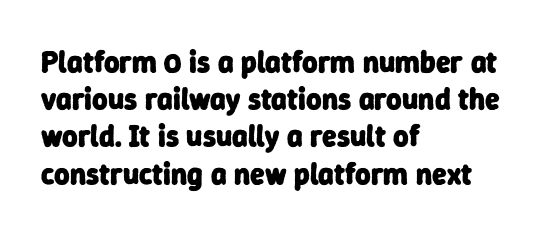
The image shows 30 px heavy sans-serif type; set left-aligned, line spacing 1.24x, normal letter spacing, not underlined; low stroke contrast and a medium x-height.
